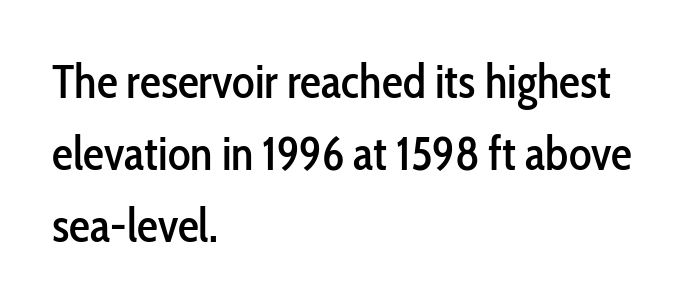
The image shows 47 px condensed sans-serif type, upright; set left-aligned, normal line spacing (1.53x), normal letter spacing, not underlined; low stroke contrast and a medium x-height.
